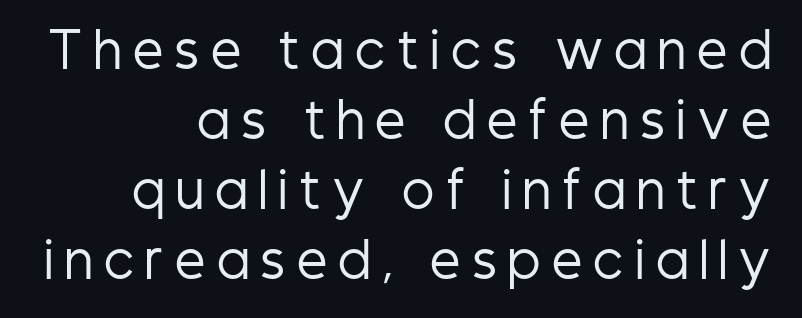
Q: Is the text bold? A: No.
Q: Is the text italic (slanted)? A: No, it is upright.
Q: Is the typeface a serif or a sans-serif typeface? A: Sans-serif.
Q: Is the text underlined? A: No.
Q: How is the paragraph aligned? A: Right-aligned.
Q: Is the spacing between letters normal or unusually wide? A: Unusually wide.
Q: Is the spacing between lines tight, normal or loose? A: Normal.
Q: Width (condensed, normal, or wide)? A: Condensed.
Q: Stroke contrast? A: Low.
Q: x-height? A: Medium.
Q: Monospaced? A: No.
